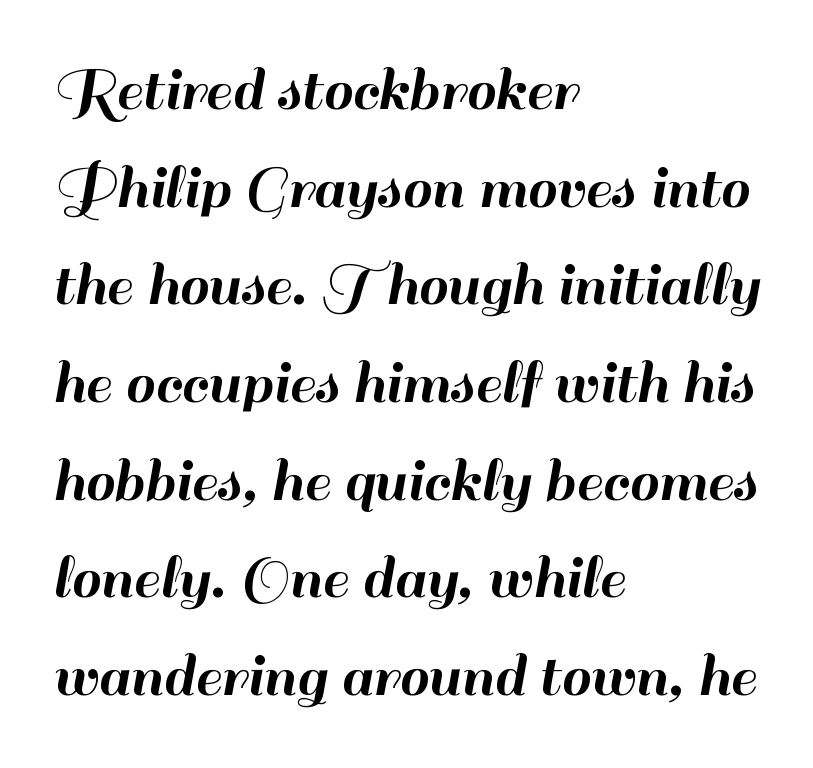
Default kerning and tracking; the words read as compact shapes. Students, observe: this is what conventionally led text looks like. No feet cap the strokes, marking this as sans-serif type. The passage shown is typed in a proportional face where columns would drift.
